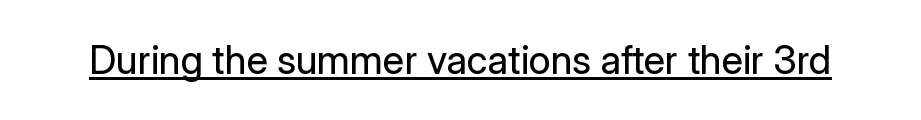
Q: Is the text bold? A: No.
Q: Is the text italic (slanted)? A: No, it is upright.
Q: Is the typeface a serif or a sans-serif typeface? A: Sans-serif.
Q: Is the text underlined? A: Yes.
Q: Is the spacing between letters normal or unusually wide? A: Normal.
Q: Width (condensed, normal, or wide)? A: Normal.
Q: Stroke contrast? A: Low.
Q: x-height? A: Medium.
Q: Monospaced? A: No.
